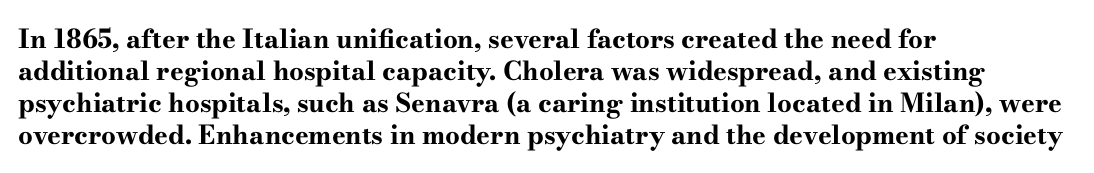
Alignment: flush left. A clean baseline with only descenders dipping below it. Vertical strokes here are truly vertical. Every letter is thick-stroked: bold, no question. A typesetter would call this zero additional tracking.
